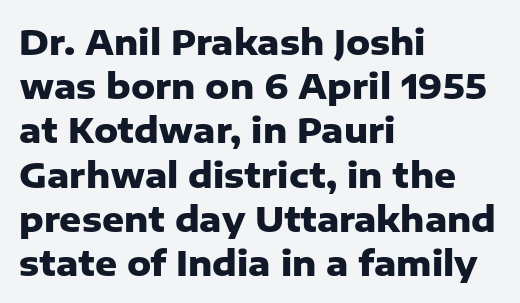
The image shows 34 px heavy sans-serif type, upright; set left-aligned, normal line spacing (1.3x), normal letter spacing, not underlined; low stroke contrast and a medium x-height.
